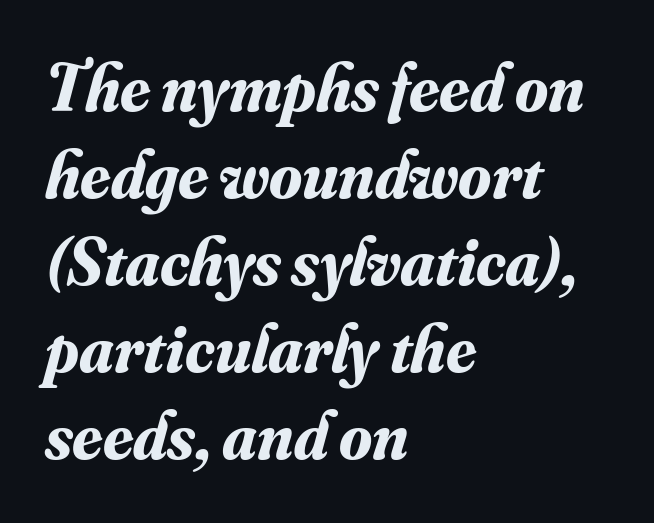
The image shows 67 px bold serif type, italic (leaning right); set left-aligned, normal line spacing (1.3x), normal letter spacing, not underlined; medium stroke contrast and a small x-height.
